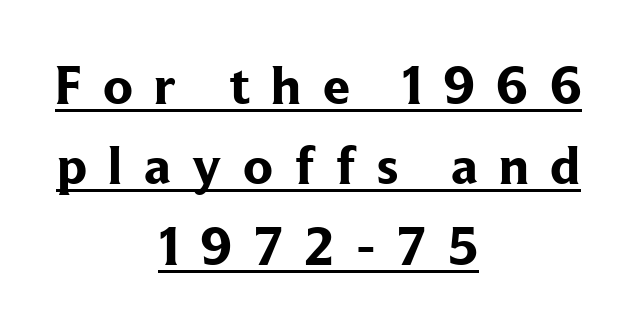
Q: Is the text bold? A: Yes.
Q: Is the text italic (slanted)? A: No, it is upright.
Q: Is the typeface a serif or a sans-serif typeface? A: Serif.
Q: Is the text underlined? A: Yes.
Q: How is the paragraph aligned? A: Centered.
Q: Is the spacing between letters normal or unusually wide? A: Unusually wide.
Q: Is the spacing between lines tight, normal or loose? A: Normal.
Q: Width (condensed, normal, or wide)? A: Normal.
Q: Stroke contrast? A: Low.
Q: x-height? A: Medium.
Q: Monospaced? A: No.
